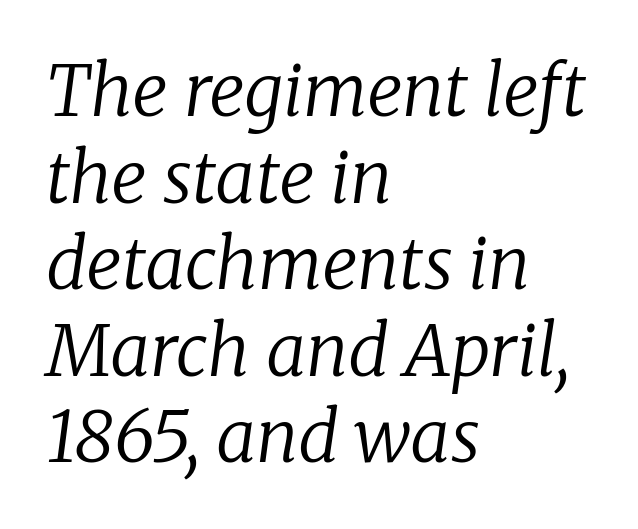
Q: Is the text bold? A: No.
Q: Is the text italic (slanted)? A: Yes, it leans right by about 8 degrees.
Q: Is the typeface a serif or a sans-serif typeface? A: Serif.
Q: Is the text underlined? A: No.
Q: How is the paragraph aligned? A: Left-aligned.
Q: Is the spacing between letters normal or unusually wide? A: Normal.
Q: Width (condensed, normal, or wide)? A: Normal.
Q: Stroke contrast? A: Low.
Q: x-height? A: Medium.
Q: Monospaced? A: No.
